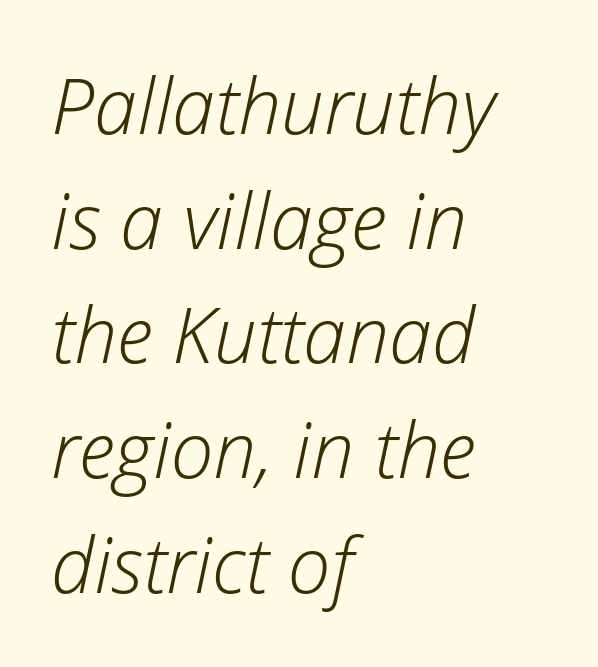
Q: Is the text bold? A: No.
Q: Is the text italic (slanted)? A: Yes, it leans right by about 12 degrees.
Q: Is the text underlined? A: No.
Q: How is the paragraph aligned? A: Left-aligned.
Q: Is the spacing between letters normal or unusually wide? A: Normal.
Q: Is the spacing between lines tight, normal or loose? A: Normal.
Q: Width (condensed, normal, or wide)? A: Normal.
Q: Stroke contrast? A: Low.
Q: x-height? A: Medium.
Q: Monospaced? A: No.
